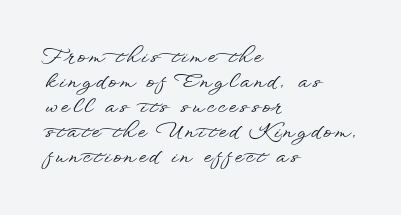
Horizontally, the lines are justified to the leading edge only. Regarding leading, the lines here are spaced in the standard way. The area under the type is left untouched.
